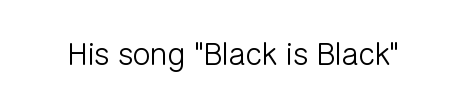
The face used here is a sans, in the tradition of grotesques and geometrics. These lines are rendered in a variable-pitch font. This rendering features lettering with no underline. Standard letterfit; no display-style spreading of the glyphs. The passage shown is not bold in any degree.
